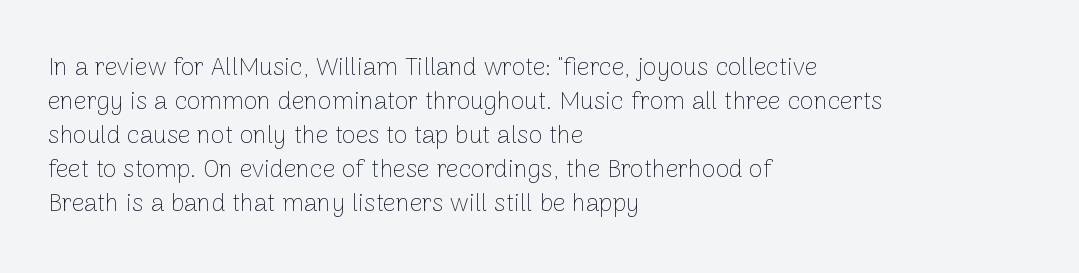
A normal amount of white space separates one row of letters from the next. Honestly, the letter spacing is just normal — you wouldn't notice it. The font's upright variant was chosen for this text. Is this a heavy cut? Hardly; it is regular or lighter. Caption: multi-line text, flush left, ragged right.
